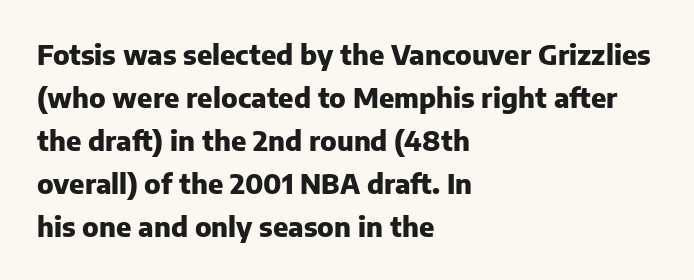
{"italic": "no", "bold": "yes", "underline": "no", "align": "left", "line_spacing": "normal", "line_spacing_ratio": 1.59, "letter_spacing": "normal", "letter_spacing_em": 0.0, "glyph_px": 27}
